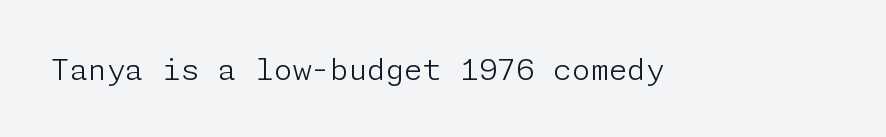
This is sans-serif lettering, the kind often seen on screens and signage. How are the letters spaced? Ordinarily, with no added tracking. Rule under the text: the space is simply empty. The axis of the letterforms is exactly vertical. A quiet, ordinary-to-light weight characterises the typeface.
